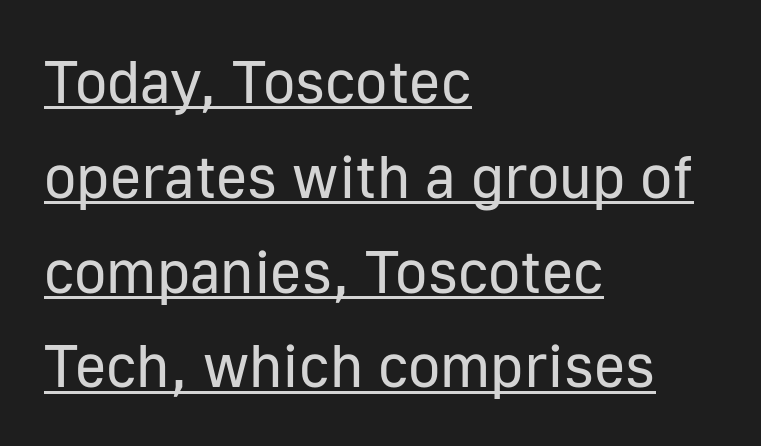
The image shows 60 px regular-weight sans-serif type, upright; set left-aligned, normal line spacing (1.58x), normal letter spacing, underlined; low stroke contrast and a medium x-height.
